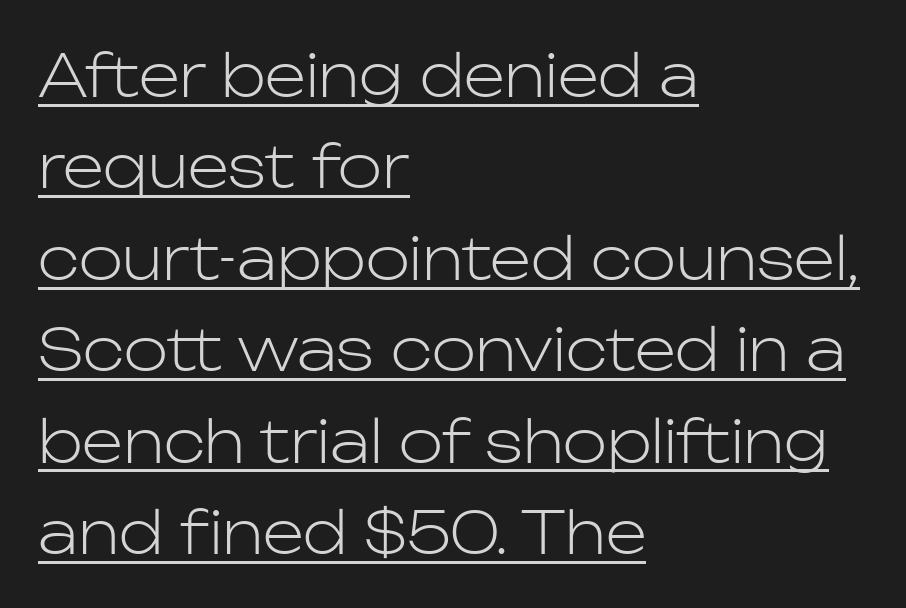
{"serif": "no", "italic": "no", "bold": "no", "weight": "light", "width": "normal", "stroke_contrast": "low", "x_height": "medium", "monospaced": "no", "underline": "yes", "align": "left", "line_spacing": "normal", "line_spacing_ratio": 1.55, "letter_spacing": "normal", "letter_spacing_em": 0.0, "glyph_px": 59}
